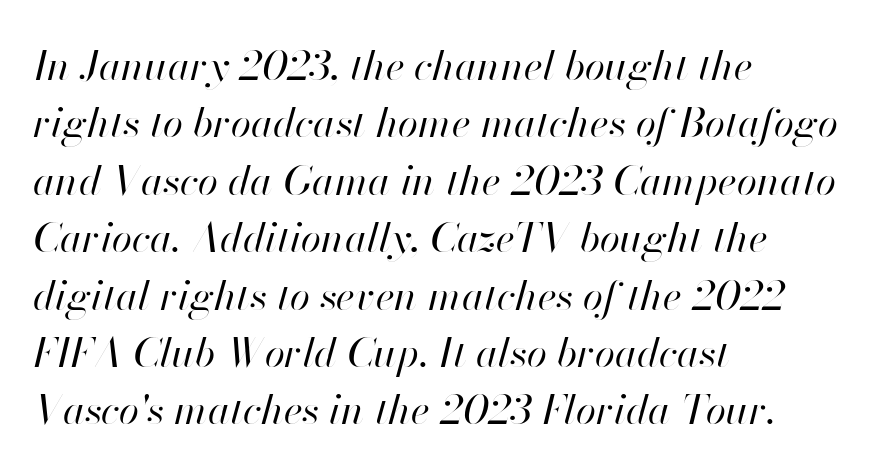
The image shows 41 px regular-weight type, italic (leaning right); set left-aligned, normal line spacing (1.4x), normal letter spacing, not underlined; high stroke contrast and a small x-height.
